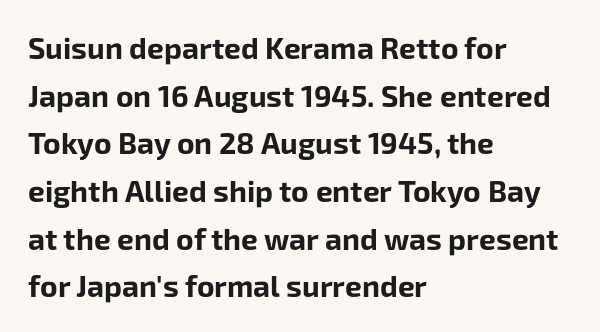
{"serif": "no", "italic": "no", "bold": "yes", "weight": "bold", "width": "normal", "stroke_contrast": "low", "x_height": "medium", "monospaced": "no", "underline": "no", "align": "left", "line_spacing": "normal", "line_spacing_ratio": 1.59, "letter_spacing": "normal", "letter_spacing_em": 0.0, "glyph_px": 30}
